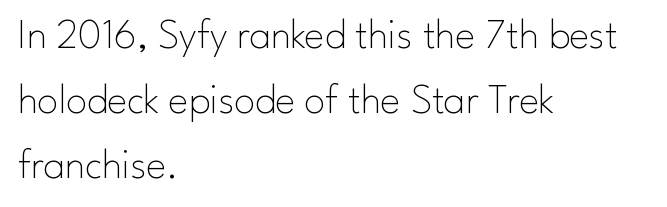
Q: Is the text bold? A: No.
Q: Is the text italic (slanted)? A: No, it is upright.
Q: Is the typeface a serif or a sans-serif typeface? A: Sans-serif.
Q: Is the text underlined? A: No.
Q: How is the paragraph aligned? A: Left-aligned.
Q: Is the spacing between letters normal or unusually wide? A: Normal.
Q: Is the spacing between lines tight, normal or loose? A: Normal.
Q: Width (condensed, normal, or wide)? A: Normal.
Q: Stroke contrast? A: Low.
Q: x-height? A: Small.
Q: Monospaced? A: No.
